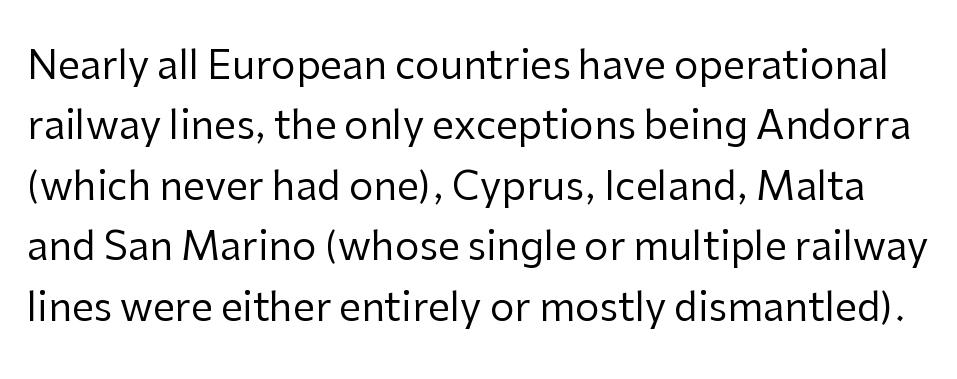
The image shows 39 px regular-weight sans-serif type, upright; set normal line spacing (1.55x), normal letter spacing, not underlined; low stroke contrast and a medium x-height.
